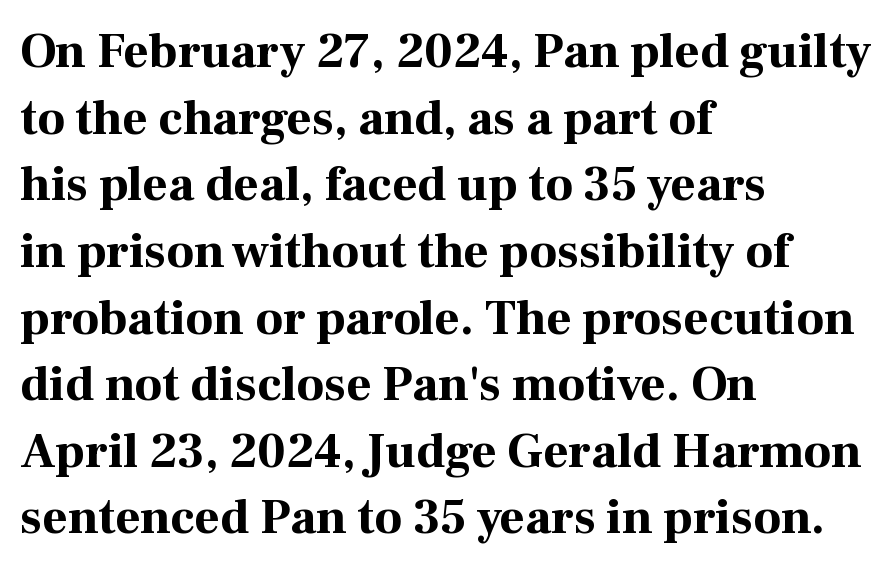
Q: Is the text bold? A: Yes.
Q: Is the text italic (slanted)? A: No, it is upright.
Q: Is the typeface a serif or a sans-serif typeface? A: Serif.
Q: Is the text underlined? A: No.
Q: How is the paragraph aligned? A: Left-aligned.
Q: Is the spacing between letters normal or unusually wide? A: Normal.
Q: Is the spacing between lines tight, normal or loose? A: Normal.
Q: Width (condensed, normal, or wide)? A: Normal.
Q: Stroke contrast? A: High.
Q: x-height? A: Medium.
Q: Monospaced? A: No.
